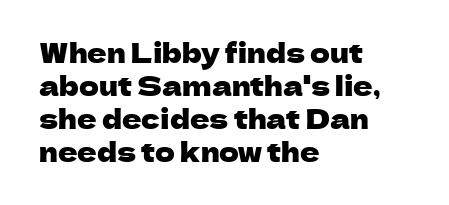
The image shows 27 px text type, upright; set left-aligned, line spacing 1.22x, normal letter spacing, not underlined.
